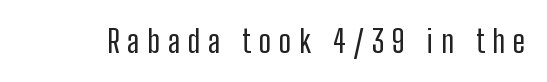
{"serif": "no", "italic": "no", "bold": "no", "weight": "regular", "width": "condensed", "stroke_contrast": "low", "x_height": "medium", "monospaced": "no", "underline": "no", "letter_spacing": "wide", "letter_spacing_em": 0.25, "glyph_px": 31}
